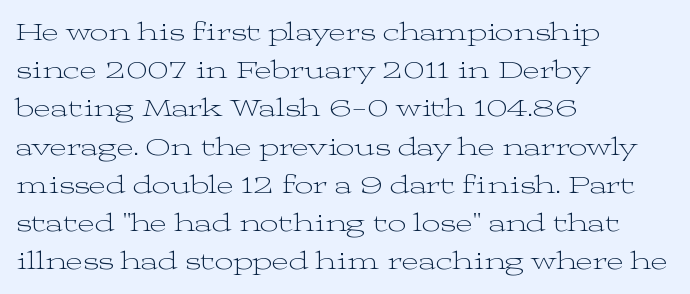
{"italic": "no", "bold": "no", "underline": "no", "align": "left", "line_spacing": "normal", "line_spacing_ratio": 1.47, "letter_spacing": "normal", "letter_spacing_em": 0.0, "glyph_px": 26}
